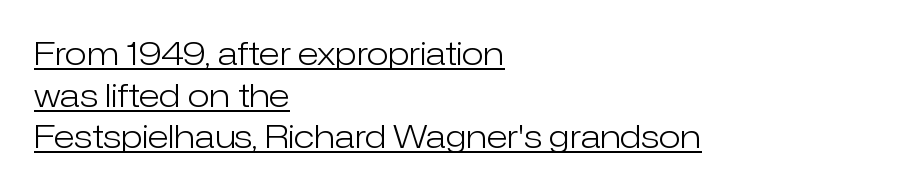
This is the regular roman posture of the typeface. No extra ink here — the face is not bold. This sample keeps an unexceptional amount of space between lines. These lines keep a tight, regular rhythm from letter to letter. Each line of the rendering has a horizontal stroke beneath the glyphs. This sample has the flowing, uneven cadence of proportional lettering.
